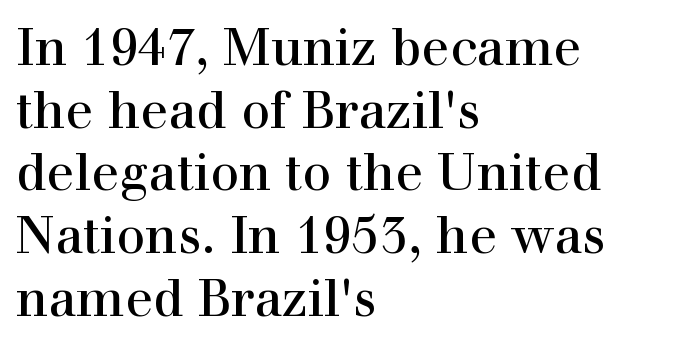
The image shows 51 px serif type, upright; set left-aligned, line spacing 1.23x, normal letter spacing, not underlined; a medium x-height.
